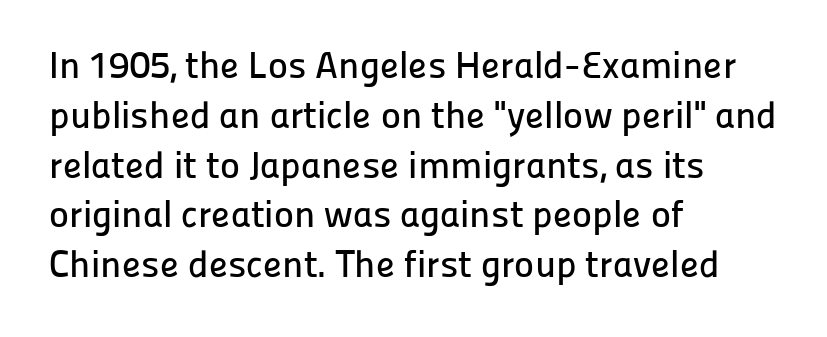
{"serif": "no", "italic": "no", "width": "normal", "stroke_contrast": "low", "x_height": "medium", "monospaced": "no", "underline": "no", "align": "left", "line_spacing": "normal", "line_spacing_ratio": 1.31, "letter_spacing": "normal", "letter_spacing_em": 0.0, "glyph_px": 38}
